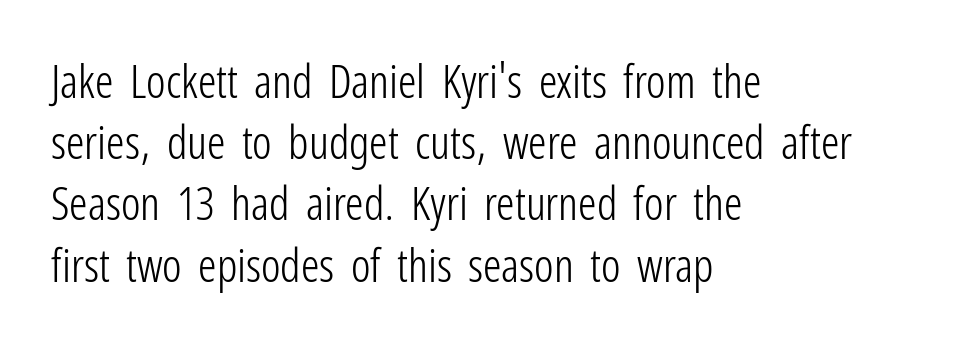
The image shows 46 px light, condensed sans-serif type, upright; set left-aligned, normal line spacing (1.33x), normal letter spacing, not underlined; low stroke contrast and a medium x-height.
